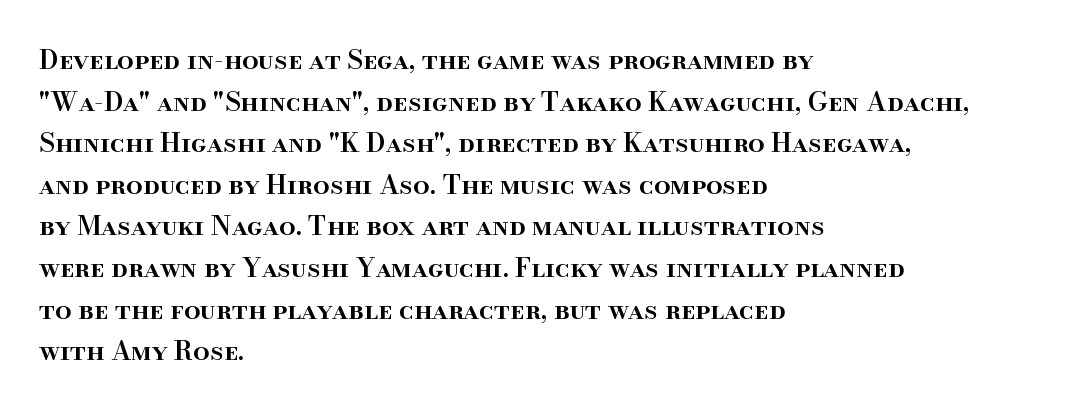
The space between consecutive lines is moderate. All the whitespace from short lines collects on the right. Is there any slant? The stems are plumb. The gaps between neighbouring characters are ordinary and unremarkable. Is the type bold? Partly — it's a semibold, heavier than regular but not fully bold.
